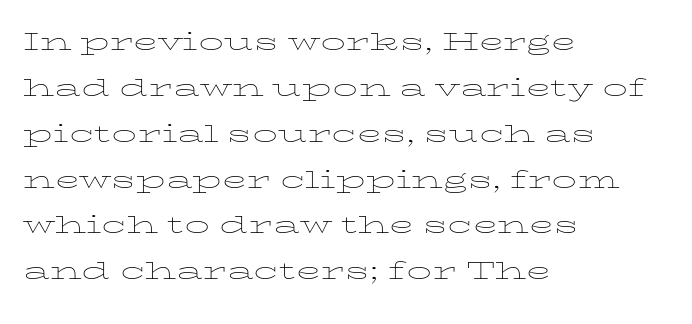
Stroke thickness stays within the range of a standard reading face or lighter. You could not count columns in this text — the font is proportionally spaced. Observe the ordinary spacing: letters are neighbours, not strangers. Designer's note — italics off, roman on. A bare baseline throughout the passage.
